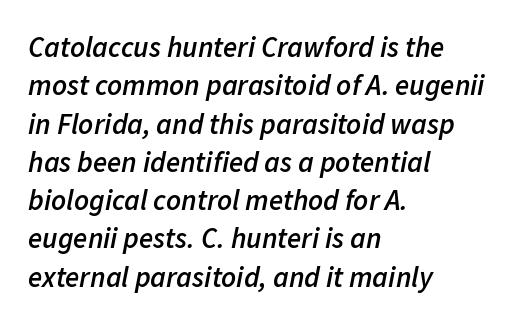
The vertical gap from one line to the next is medium. Letter spacing: default. Descenders hang freely into open space. The ragged edge is on the right, which tells us the setting is flush left. The face used here is proportionally spaced, like ordinary book or web type. The text carries the slant typical of an italic or oblique font.
